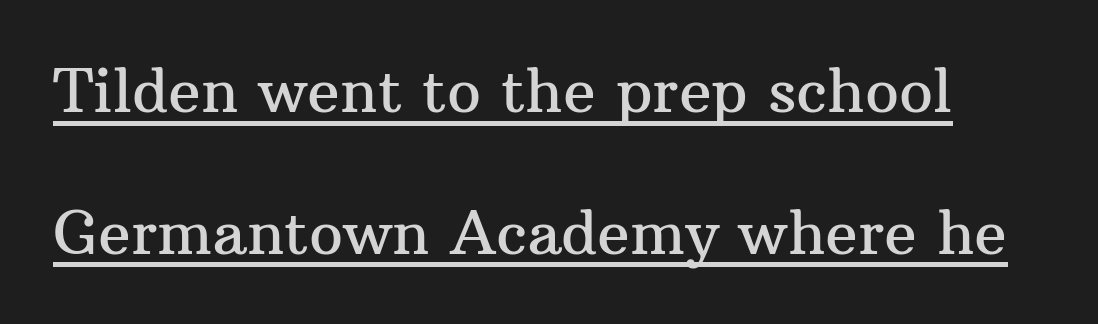
Q: Is the text italic (slanted)? A: No, it is upright.
Q: Is the typeface a serif or a sans-serif typeface? A: Serif.
Q: Is the text underlined? A: Yes.
Q: Is the spacing between letters normal or unusually wide? A: Normal.
Q: Is the spacing between lines tight, normal or loose? A: Loose.
Q: Width (condensed, normal, or wide)? A: Normal.
Q: Stroke contrast? A: Medium.
Q: x-height? A: Medium.
Q: Monospaced? A: No.
